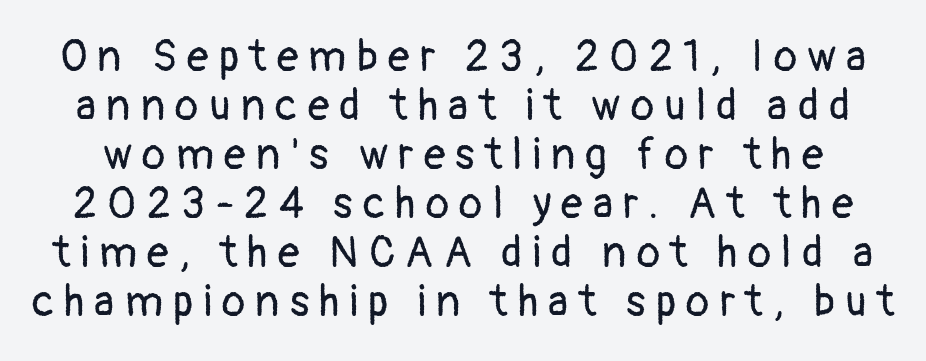
Honestly, the letter spacing is so wide it's the main thing you notice. Do the characters align in a grid? No, the font is proportional. The passage shown is not underscored anywhere. The axis of the letterforms is exactly vertical.
